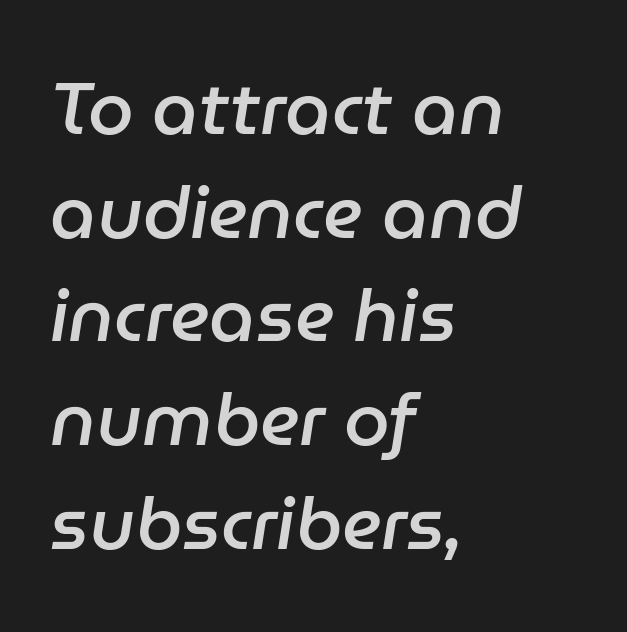
Proportional: the letters do not fall into vertical columns. Nobody drew a line under any word here. Alignment: flush left. Slightly chunky letters — semibold, I'd say, not full bold.
